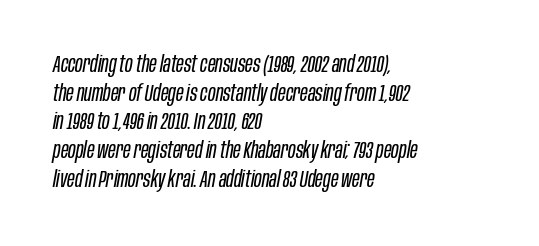
The image shows 23 px text type, italic (leaning right); set left-aligned, normal line spacing (1.25x), normal letter spacing, not underlined.
